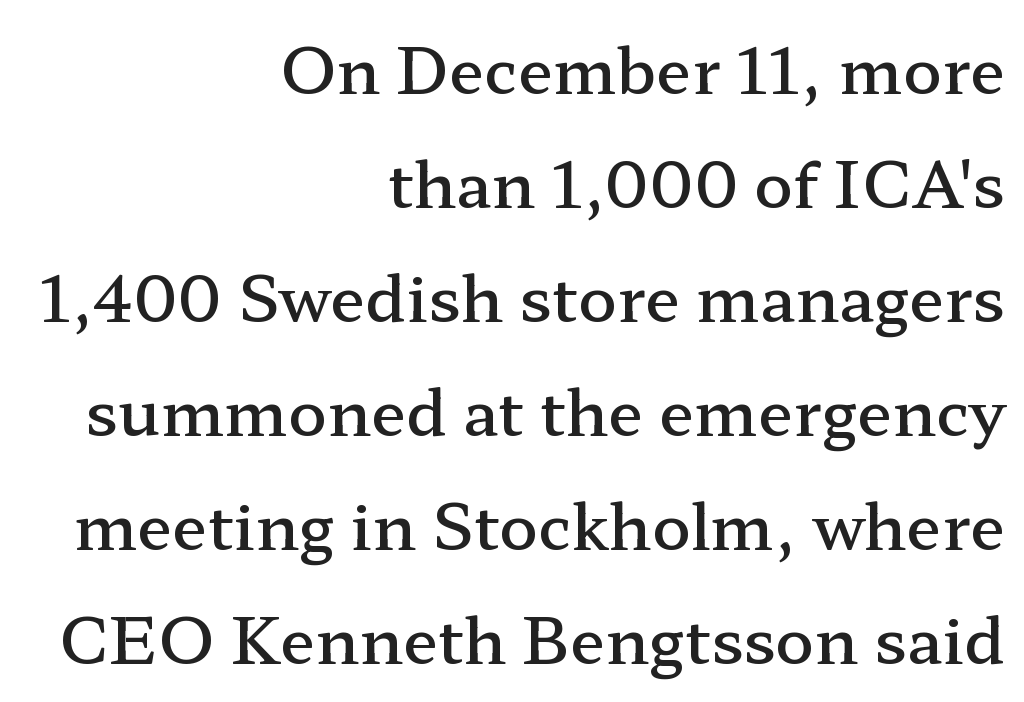
The image shows 64 px semibold, wide serif type, upright; set right-aligned, line spacing 1.78x, normal letter spacing, not underlined; low stroke contrast and a medium x-height.
